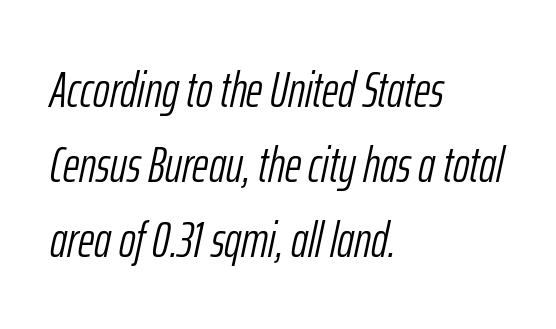
The type is set solid horizontally, with unmodified tracking. Normally led — the rows are evenly, conventionally spaced. These lines were composed using italics. Weight class: somewhere from thin through regular. Check under the words: just untouched page. A student would call this left alignment; a typographer would say flush left, rag right.
